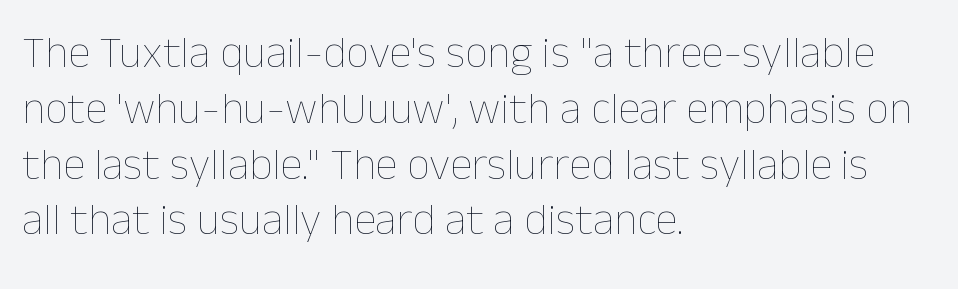
The image shows 45 px thin type, upright; set left-aligned, line spacing 1.24x, normal letter spacing, not underlined; low stroke contrast and a medium x-height.
